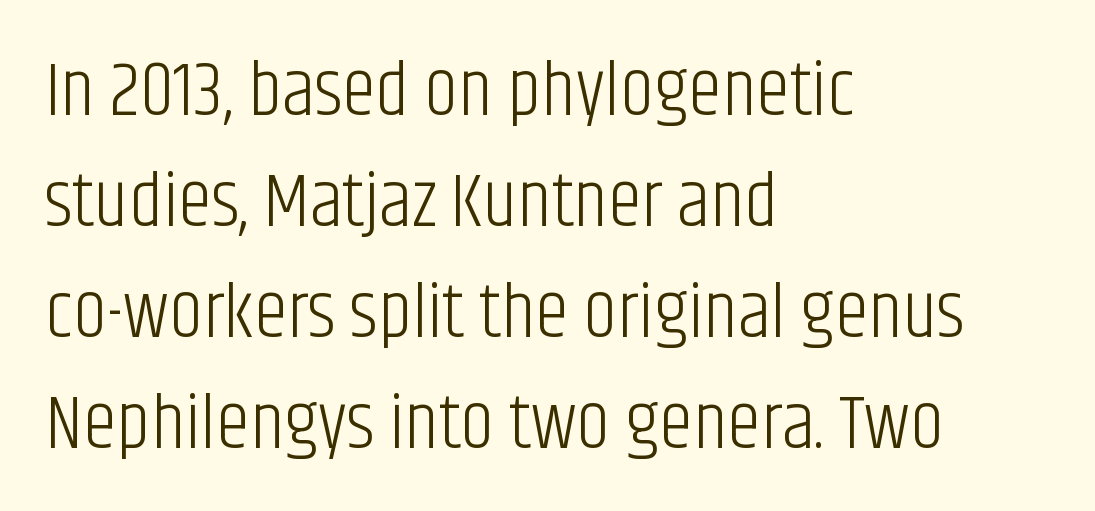
{"serif": "no", "italic": "no", "bold": "no", "weight": "light", "width": "condensed", "stroke_contrast": "low", "x_height": "large", "monospaced": "no", "underline": "no", "align": "left", "line_spacing": "normal", "line_spacing_ratio": 1.44, "letter_spacing": "normal", "letter_spacing_em": 0.0, "glyph_px": 77}
